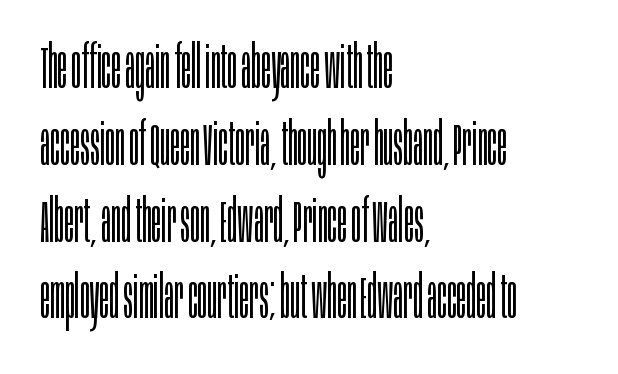
Q: Is the text bold? A: No.
Q: Is the text italic (slanted)? A: No, it is upright.
Q: Is the typeface a serif or a sans-serif typeface? A: Sans-serif.
Q: Is the text underlined? A: No.
Q: How is the paragraph aligned? A: Left-aligned.
Q: Is the spacing between letters normal or unusually wide? A: Normal.
Q: Is the spacing between lines tight, normal or loose? A: Normal.
Q: Width (condensed, normal, or wide)? A: Condensed.
Q: Stroke contrast? A: Low.
Q: x-height? A: Large.
Q: Monospaced? A: No.
